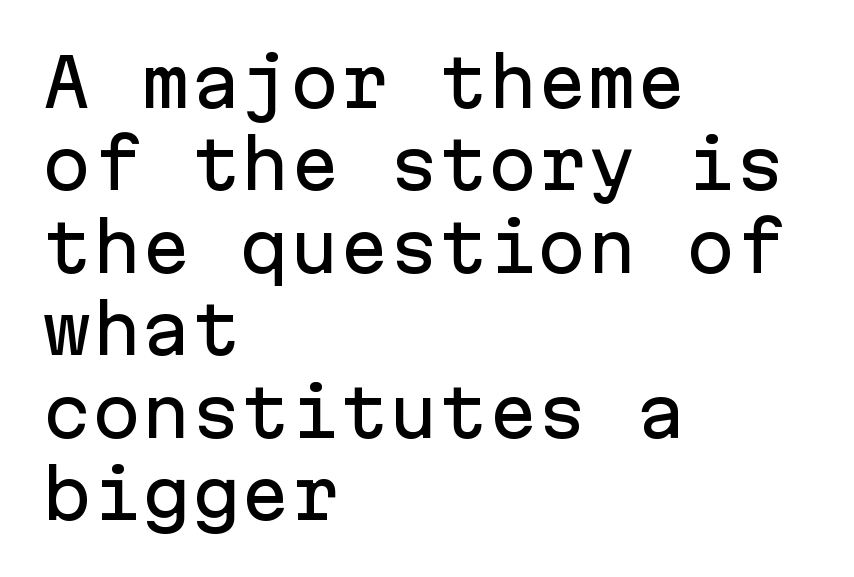
Q: Is the text italic (slanted)? A: No, it is upright.
Q: Is the typeface a serif or a sans-serif typeface? A: Sans-serif.
Q: Is the text underlined? A: No.
Q: How is the paragraph aligned? A: Left-aligned.
Q: Is the spacing between letters normal or unusually wide? A: Normal.
Q: Is the spacing between lines tight, normal or loose? A: Normal.
Q: Width (condensed, normal, or wide)? A: Normal.
Q: Stroke contrast? A: Low.
Q: x-height? A: Medium.
Q: Monospaced? A: Yes.
